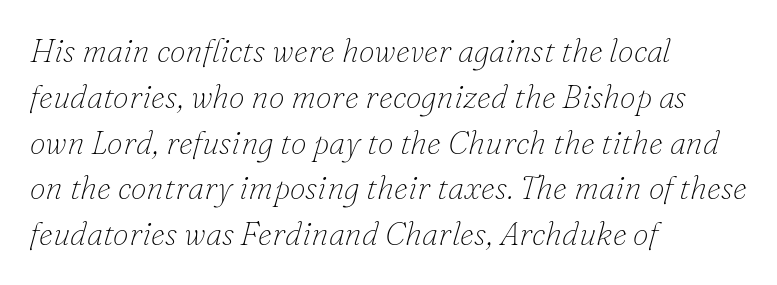
The image shows 32 px thin serif type, italic (leaning right); set left-aligned, normal line spacing (1.43x), normal letter spacing, not underlined; low stroke contrast and a small x-height.
